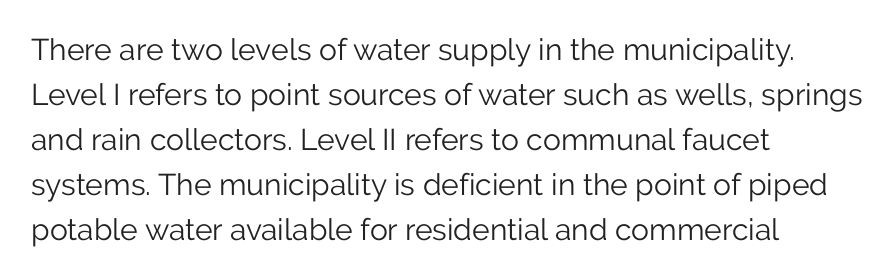
The weight would be labelled regular, book, light, or lighter still. Font category for this specimen: sans-serif. These lines are rendered in a variable-pitch font. Is the letter spacing exaggerated? No — it looks like the ordinary default.
